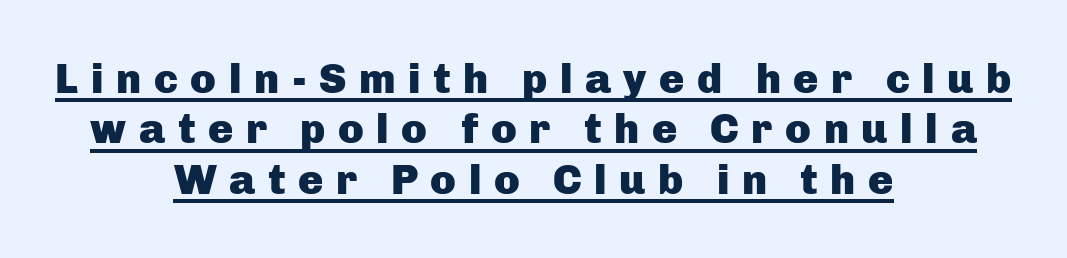
{"serif": "no", "italic": "no", "bold": "yes", "weight": "heavy", "width": "normal", "stroke_contrast": "low", "x_height": "medium", "monospaced": "no", "underline": "yes", "align": "center", "line_spacing_ratio": 1.2, "letter_spacing": "wide", "letter_spacing_em": 0.3, "glyph_px": 42}
